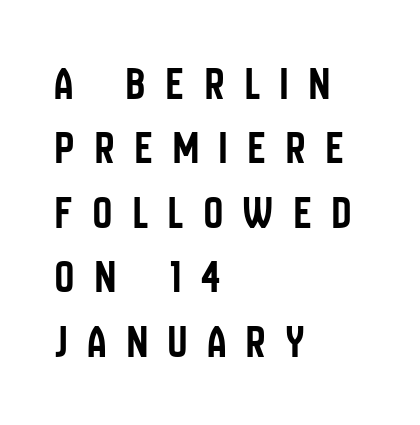
The image shows 47 px condensed sans-serif type, upright; set left-aligned, normal line spacing (1.37x), unusually wide letter spacing (+0.44 em), not underlined; low stroke contrast and a large x-height.
